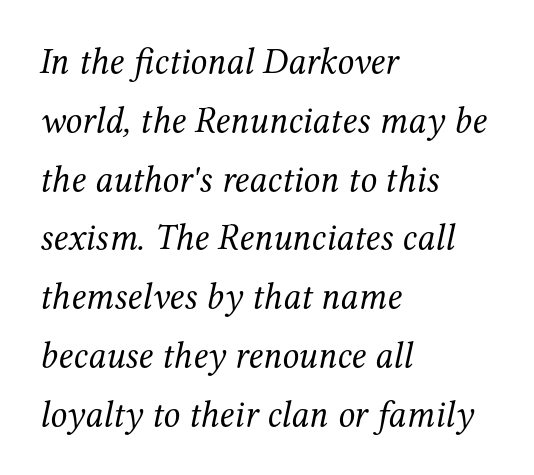
Character widths vary here, with narrow letters taking less room than wide ones. Words appear dense and cohesive because spacing is normal. The rag falls on the right side of this text block. This is serif lettering, the kind often seen in printed books. The characters are drawn with everyday or finer stroke widths.
